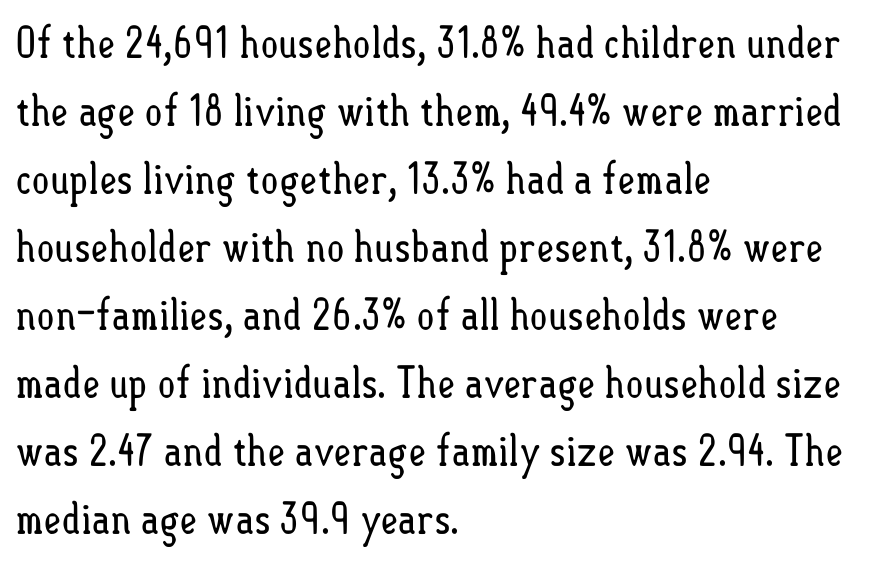
The image shows 43 px regular-weight, condensed type, upright; set left-aligned, normal line spacing (1.58x), normal letter spacing, not underlined; low stroke contrast and a small x-height.
